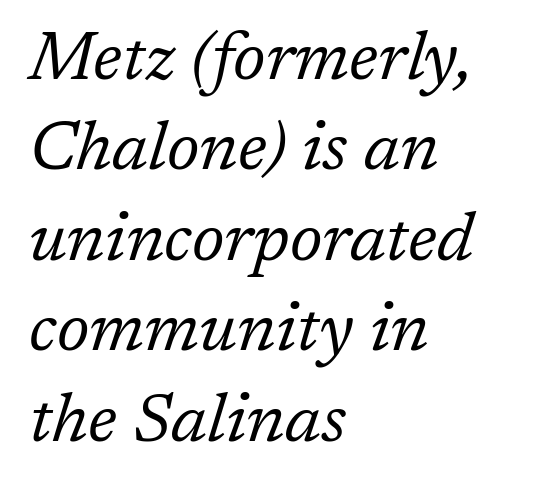
{"serif": "yes", "italic": "yes", "lean": "right", "slant_degrees": 17, "bold": "no", "weight": "regular", "width": "normal", "stroke_contrast": "low", "x_height": "medium", "monospaced": "no", "underline": "no", "align": "left", "line_spacing": "normal", "line_spacing_ratio": 1.33, "letter_spacing": "normal", "letter_spacing_em": 0.0, "glyph_px": 68}
